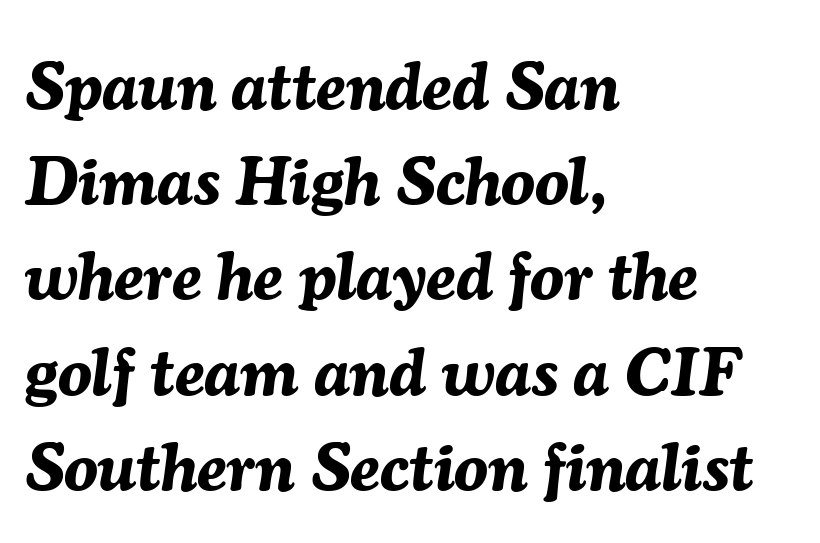
Q: Is the text bold? A: Yes.
Q: Is the text italic (slanted)? A: Yes, it leans right by about 7 degrees.
Q: Is the text underlined? A: No.
Q: How is the paragraph aligned? A: Left-aligned.
Q: Is the spacing between letters normal or unusually wide? A: Normal.
Q: Is the spacing between lines tight, normal or loose? A: Normal.
Q: Width (condensed, normal, or wide)? A: Normal.
Q: Stroke contrast? A: Medium.
Q: x-height? A: Medium.
Q: Monospaced? A: No.
